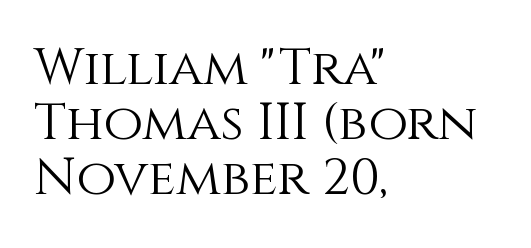
Q: Is the text bold? A: No.
Q: Is the text italic (slanted)? A: No, it is upright.
Q: Is the text underlined? A: No.
Q: How is the paragraph aligned? A: Left-aligned.
Q: Is the spacing between letters normal or unusually wide? A: Normal.
Q: Is the spacing between lines tight, normal or loose? A: Tight.
Q: Width (condensed, normal, or wide)? A: Normal.
Q: x-height? A: Large.
Q: Monospaced? A: No.
